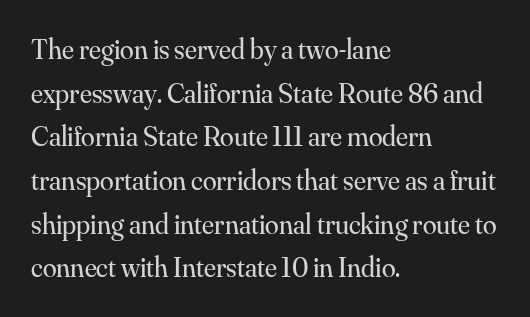
Q: Is the text bold? A: No.
Q: Is the text italic (slanted)? A: No, it is upright.
Q: Is the typeface a serif or a sans-serif typeface? A: Serif.
Q: Is the text underlined? A: No.
Q: How is the paragraph aligned? A: Left-aligned.
Q: Is the spacing between letters normal or unusually wide? A: Normal.
Q: Is the spacing between lines tight, normal or loose? A: Normal.
Q: Width (condensed, normal, or wide)? A: Normal.
Q: Stroke contrast? A: Medium.
Q: x-height? A: Small.
Q: Monospaced? A: No.
